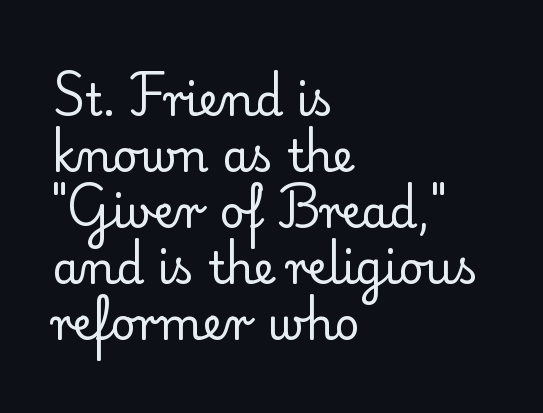
Q: Is the text bold? A: No.
Q: Is the text italic (slanted)? A: No, it is upright.
Q: Is the typeface a serif or a sans-serif typeface? A: Serif.
Q: Is the text underlined? A: No.
Q: How is the paragraph aligned? A: Left-aligned.
Q: Is the spacing between letters normal or unusually wide? A: Normal.
Q: Is the spacing between lines tight, normal or loose? A: Normal.
Q: Width (condensed, normal, or wide)? A: Normal.
Q: Stroke contrast? A: Low.
Q: x-height? A: Small.
Q: Monospaced? A: No.
